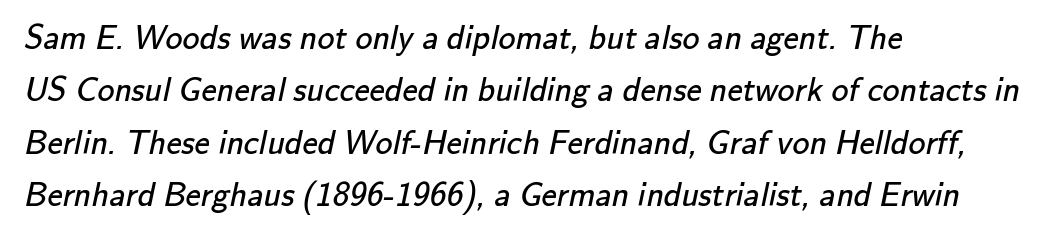
Q: Is the text bold? A: No.
Q: Is the typeface a serif or a sans-serif typeface? A: Sans-serif.
Q: Is the text underlined? A: No.
Q: How is the paragraph aligned? A: Left-aligned.
Q: Is the spacing between letters normal or unusually wide? A: Normal.
Q: Is the spacing between lines tight, normal or loose? A: Normal.
Q: Width (condensed, normal, or wide)? A: Normal.
Q: Stroke contrast? A: Low.
Q: x-height? A: Small.
Q: Monospaced? A: No.
